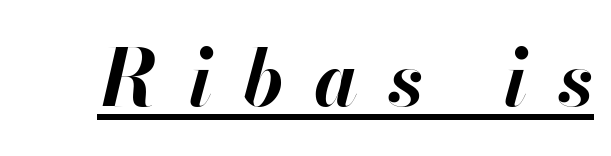
Inter-character spacing is expanded well beyond the font's built-in metrics. Check the space under the baseline: a stroke is drawn there. Varying glyph widths throughout — classic text-font behaviour. The typography opts for an oblique posture over an upright one.
